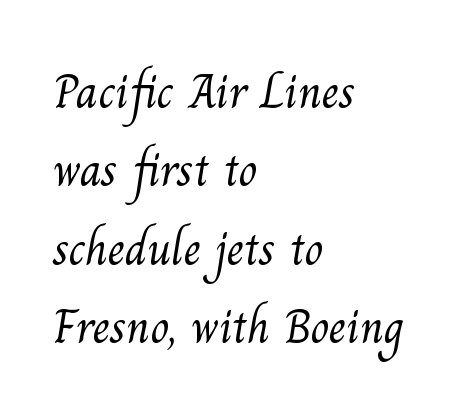
Q: Is the text bold? A: No.
Q: Is the typeface a serif or a sans-serif typeface? A: Serif.
Q: Is the text underlined? A: No.
Q: How is the paragraph aligned? A: Left-aligned.
Q: Is the spacing between letters normal or unusually wide? A: Normal.
Q: Is the spacing between lines tight, normal or loose? A: Normal.
Q: Width (condensed, normal, or wide)? A: Normal.
Q: Stroke contrast? A: Medium.
Q: x-height? A: Small.
Q: Monospaced? A: No.
